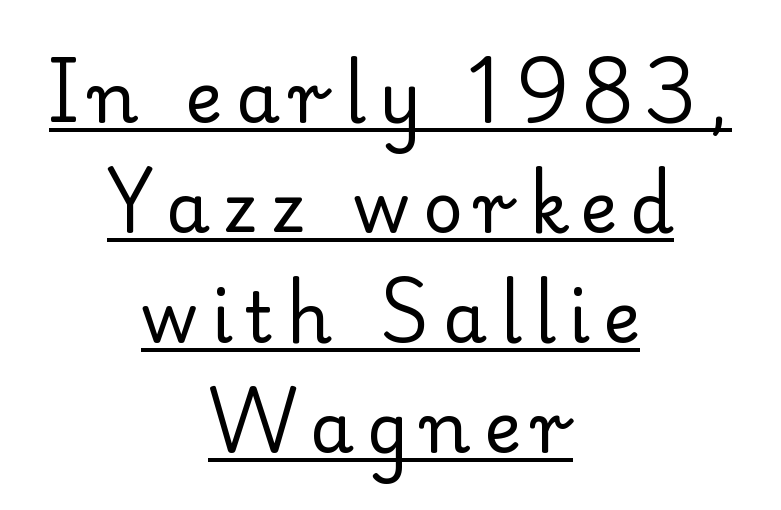
The image shows 70 px regular-weight serif type, upright; set centered, normal line spacing (1.57x), underlined; low stroke contrast and a small x-height.
